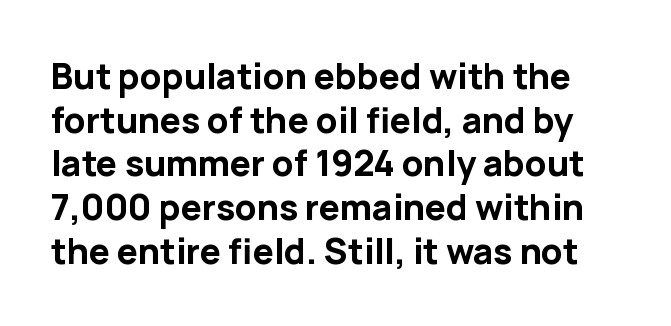
The image shows 35 px bold sans-serif type, upright; set normal line spacing (1.25x), normal letter spacing, not underlined; low stroke contrast and a medium x-height.
